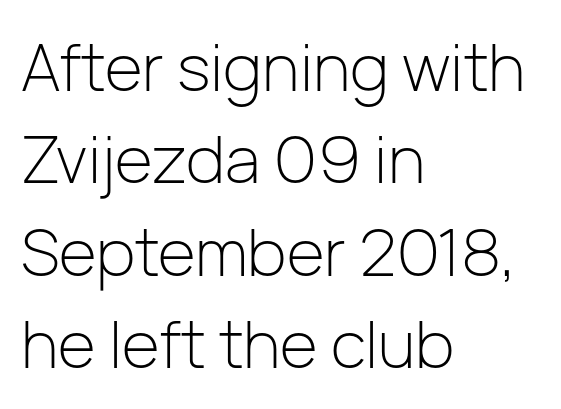
Q: Is the text bold? A: No.
Q: Is the text italic (slanted)? A: No, it is upright.
Q: Is the typeface a serif or a sans-serif typeface? A: Sans-serif.
Q: Is the text underlined? A: No.
Q: How is the paragraph aligned? A: Left-aligned.
Q: Is the spacing between letters normal or unusually wide? A: Normal.
Q: Is the spacing between lines tight, normal or loose? A: Normal.
Q: Width (condensed, normal, or wide)? A: Normal.
Q: Stroke contrast? A: Low.
Q: x-height? A: Medium.
Q: Monospaced? A: No.
